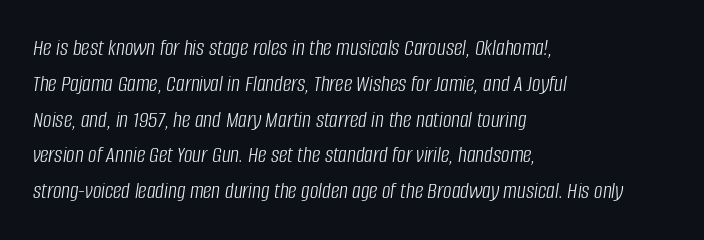
The image shows 24 px text type, italic (leaning right); set left-aligned, normal line spacing (1.49x), normal letter spacing, not underlined.
